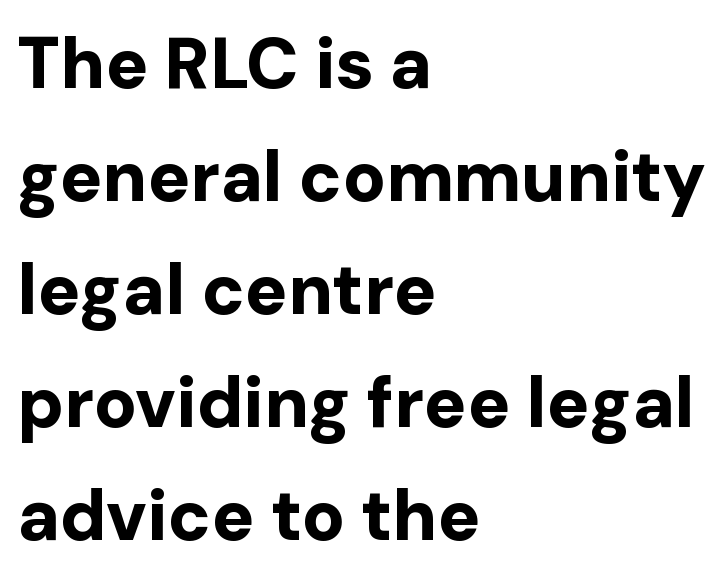
The image shows 71 px bold sans-serif type, upright; set left-aligned, normal line spacing (1.59x), normal letter spacing, not underlined; low stroke contrast and a medium x-height.
